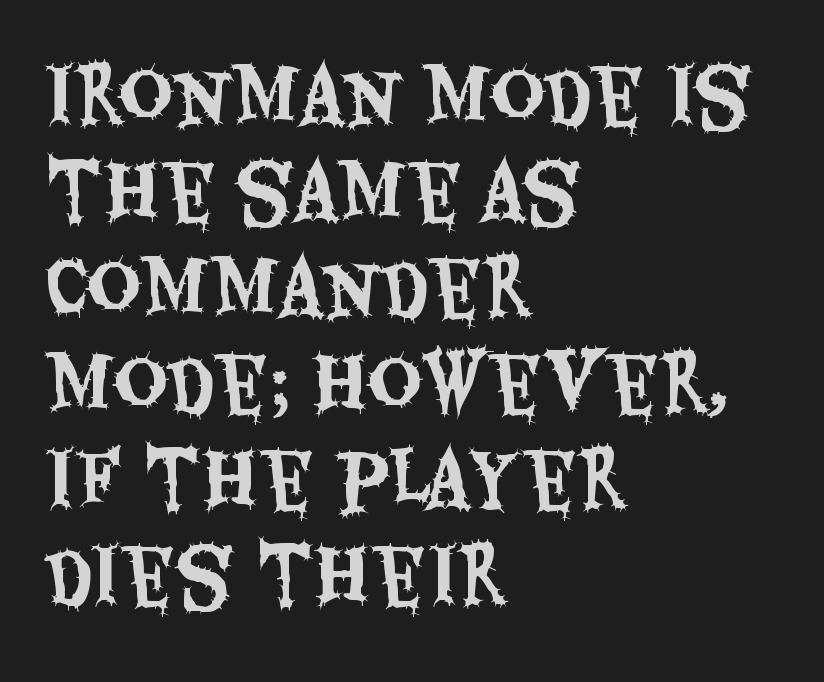
The image shows 75 px condensed sans-serif type, upright; set left-aligned, normal line spacing (1.28x), normal letter spacing, not underlined; medium stroke contrast and a large x-height.
